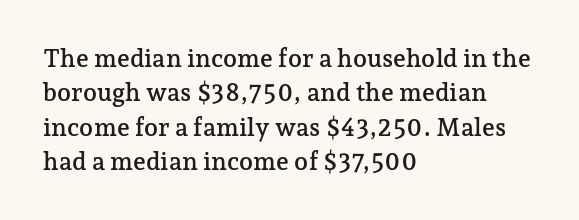
Style check: upright. All the whitespace from short lines collects on the right. Rule under the text: the space is simply empty. Leading matches the norm, producing a regular column.
